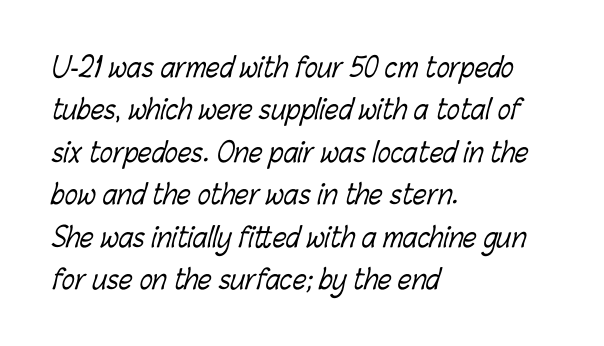
Q: Is the text bold? A: No.
Q: Is the text underlined? A: No.
Q: How is the paragraph aligned? A: Left-aligned.
Q: Is the spacing between letters normal or unusually wide? A: Normal.
Q: Is the spacing between lines tight, normal or loose? A: Normal.
